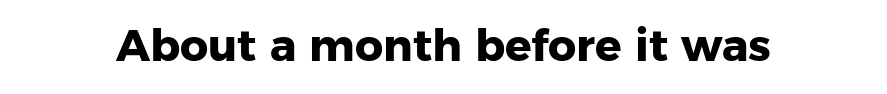
Do the letters lean? They stand straight. The gap between lines stays unmarked. Look at the stroke-to-counter ratio: heavy, a bold. This is sans-serif lettering, the kind often seen on screens and signage. The horizontal fit of the characters is conventional and even. A typesetter would call this proportional, since set widths differ per character.
